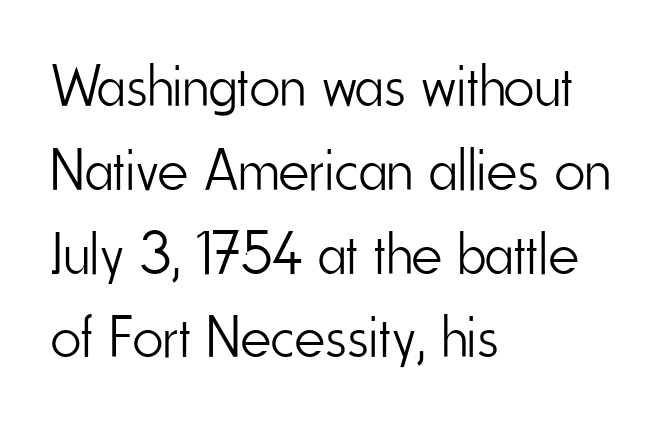
The image shows 59 px light, condensed sans-serif type, upright; set left-aligned, normal line spacing (1.42x), normal letter spacing, not underlined; low stroke contrast and a small x-height.
